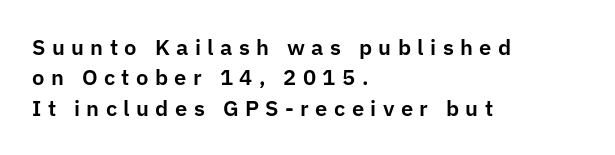
Ascenders rise straight up at ninety degrees. Is there much room between lines? A standard amount, neither cramped nor airy. One-word summary of the alignment: left. The rendering inserts visible extra space after every character. The space beneath each line is pristine and unruled.
